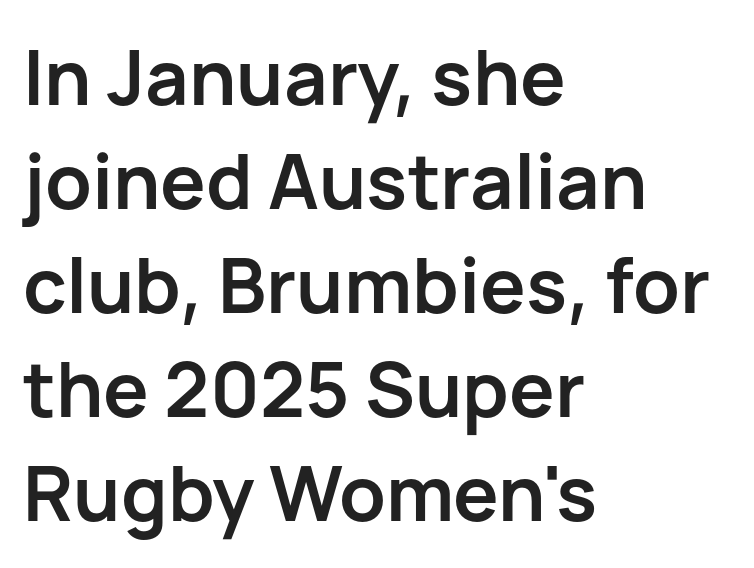
{"serif": "no", "italic": "no", "bold": "yes", "weight": "semibold", "width": "normal", "stroke_contrast": "low", "x_height": "medium", "monospaced": "no", "underline": "no", "align": "left", "line_spacing": "normal", "line_spacing_ratio": 1.37, "letter_spacing": "normal", "letter_spacing_em": 0.0, "glyph_px": 76}
